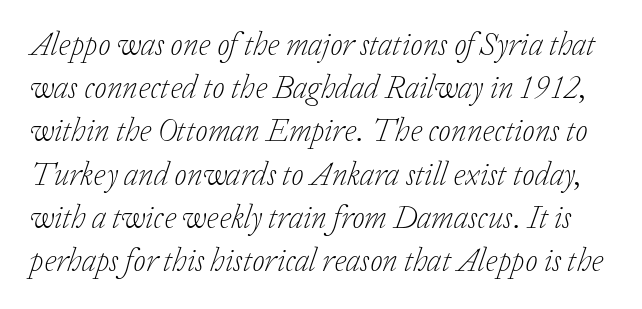
The image shows 32 px light serif type, italic (leaning right); set normal line spacing (1.35x), normal letter spacing, not underlined; low stroke contrast and a medium x-height.
